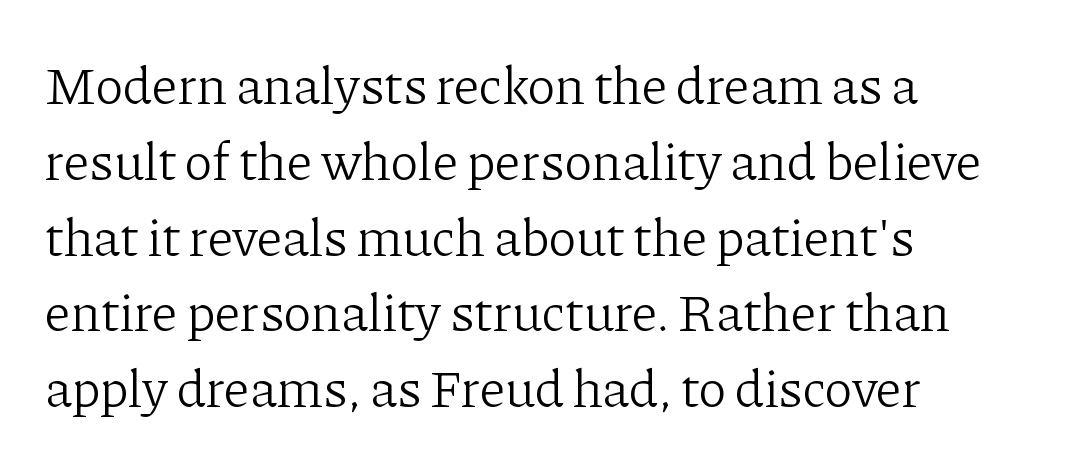
Q: Is the text bold? A: No.
Q: Is the text italic (slanted)? A: No, it is upright.
Q: Is the typeface a serif or a sans-serif typeface? A: Serif.
Q: Is the text underlined? A: No.
Q: How is the paragraph aligned? A: Left-aligned.
Q: Is the spacing between letters normal or unusually wide? A: Normal.
Q: Is the spacing between lines tight, normal or loose? A: Normal.
Q: Width (condensed, normal, or wide)? A: Normal.
Q: Stroke contrast? A: Low.
Q: x-height? A: Medium.
Q: Monospaced? A: No.
